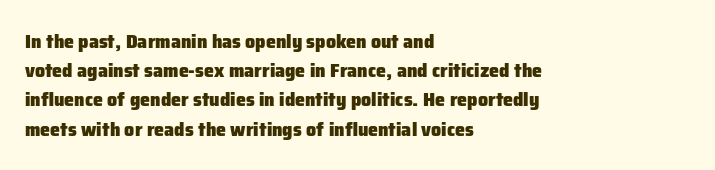
The glyphs are unaccompanied by any horizontal stroke below them. Line spacing here is normal. It's the straight-up-and-down kind of type. A dark, heavy texture on the line: the type is bold. The text block is weighted toward the left margin, trailing off unevenly rightward. Characters follow at the spacing the type designer built in.
